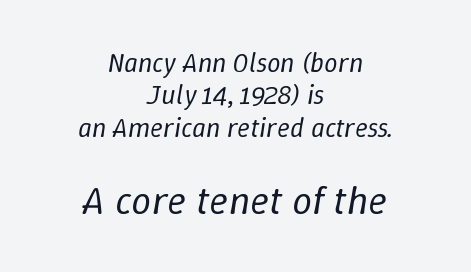
The passage shown is not bold in any degree. Whoever set this made the second block the dominant, larger element. Think of a printed novel: that variable character pitch is what you see here. Standard letterfit; no display-style spreading of the glyphs. The lettering tilts uniformly, giving the passage an italic look. The gap between lines stays unmarked.
